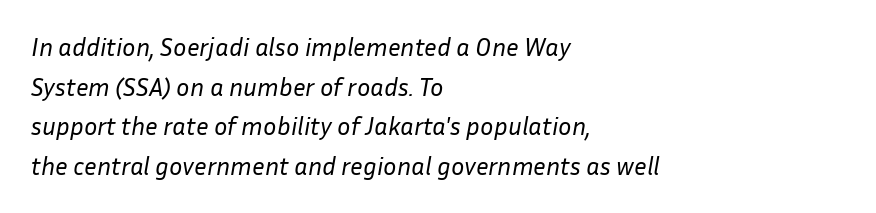
The image shows 25 px text type, italic (leaning right); set left-aligned, normal line spacing (1.59x), normal letter spacing, not underlined.
